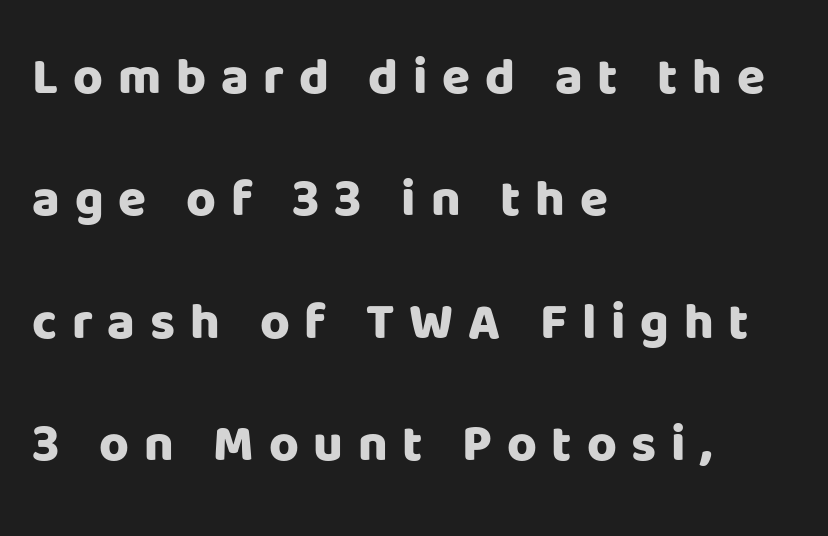
Q: Is the text bold? A: Yes.
Q: Is the text italic (slanted)? A: No, it is upright.
Q: Is the typeface a serif or a sans-serif typeface? A: Sans-serif.
Q: Is the text underlined? A: No.
Q: How is the paragraph aligned? A: Left-aligned.
Q: Is the spacing between letters normal or unusually wide? A: Unusually wide.
Q: Is the spacing between lines tight, normal or loose? A: Loose.
Q: Width (condensed, normal, or wide)? A: Normal.
Q: Stroke contrast? A: Low.
Q: x-height? A: Large.
Q: Monospaced? A: No.
